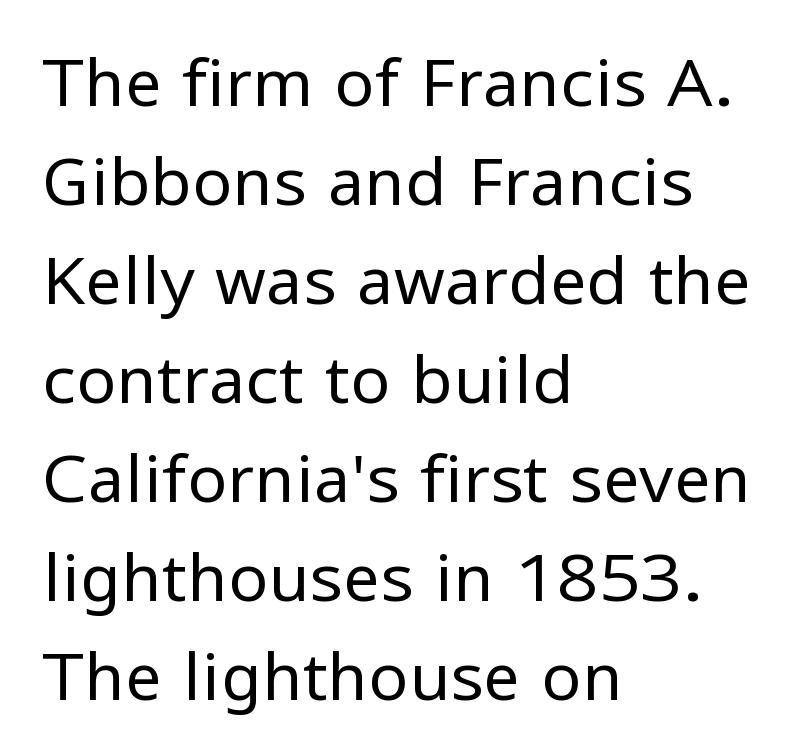
The image shows 66 px regular-weight sans-serif type, upright; set left-aligned, normal line spacing (1.5x), normal letter spacing, not underlined; low stroke contrast and a medium x-height.
